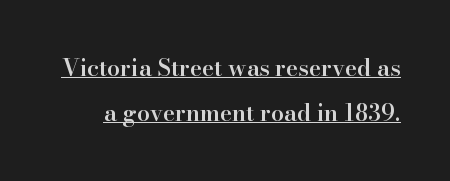
The image shows 23 px text type, upright; set loose line spacing (1.94x), normal letter spacing, underlined.
